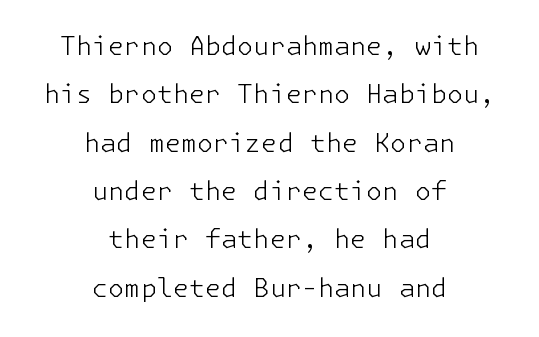
Q: Is the text bold? A: No.
Q: Is the text italic (slanted)? A: No, it is upright.
Q: Is the text underlined? A: No.
Q: How is the paragraph aligned? A: Centered.
Q: Is the spacing between letters normal or unusually wide? A: Normal.
